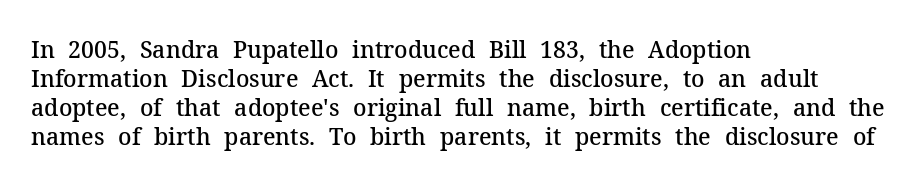
The image shows 23 px text type, upright; set left-aligned, normal line spacing (1.26x), normal letter spacing, not underlined.
